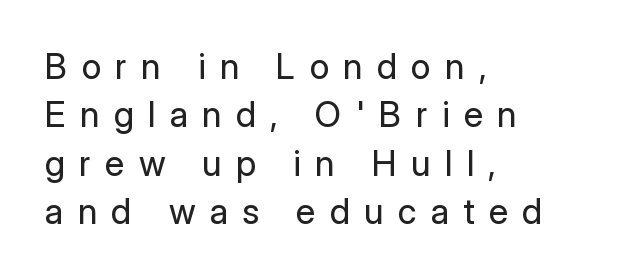
{"serif": "no", "italic": "no", "bold": "no", "weight": "regular", "width": "normal", "stroke_contrast": "low", "x_height": "medium", "monospaced": "no", "underline": "no", "align": "left", "line_spacing": "normal", "line_spacing_ratio": 1.38, "letter_spacing": "wide", "letter_spacing_em": 0.41, "glyph_px": 35}
